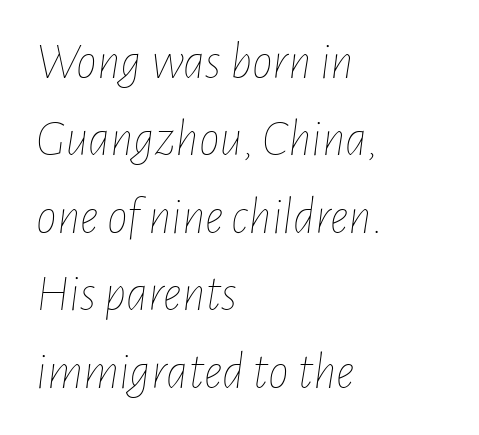
Stroke mass is kept to a normal reading level or below. Compared with ordinary roman type, these characters are visibly tilted. Vertically, the passage feels balanced, rows spaced as you'd expect. Visually the block forms a straight wall on the left and a jagged coastline on the right. Think of a printed novel: that variable character pitch is what you see here.
